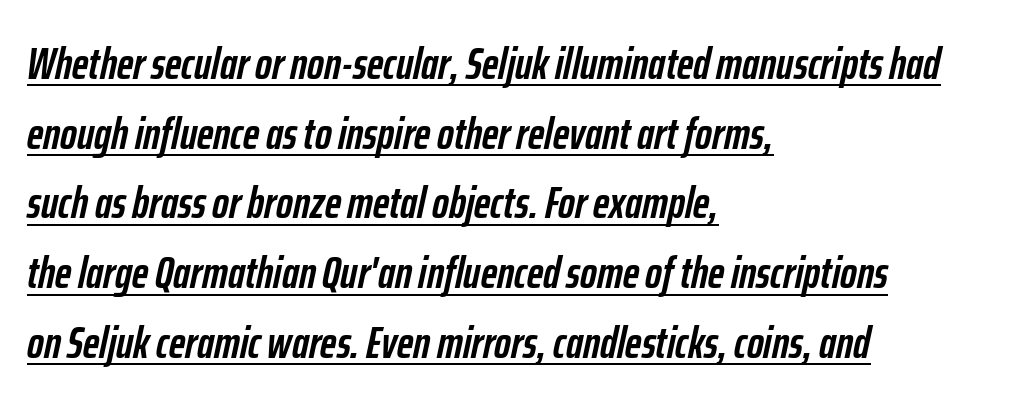
Alignment: flush left. Compared with undecorated copy, this sample adds a rule below the words. These lines keep a tight, regular rhythm from letter to letter. If you drew a line through each stem, it would be angled. Notice how thick the strokes are: this is what a full bold looks like. If you measured baseline to baseline, you'd find a middling distance.
